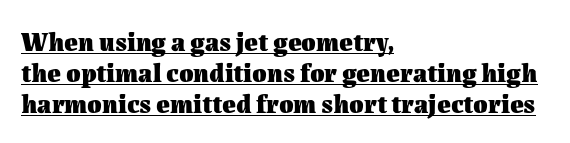
Nothing unusual about the tracking: characters are spaced as the font intends. The typesetting leans heavy: a genuine bold. The ragged edge is on the right, which tells us the setting is flush left. Is there any slant? The stems are plumb.
